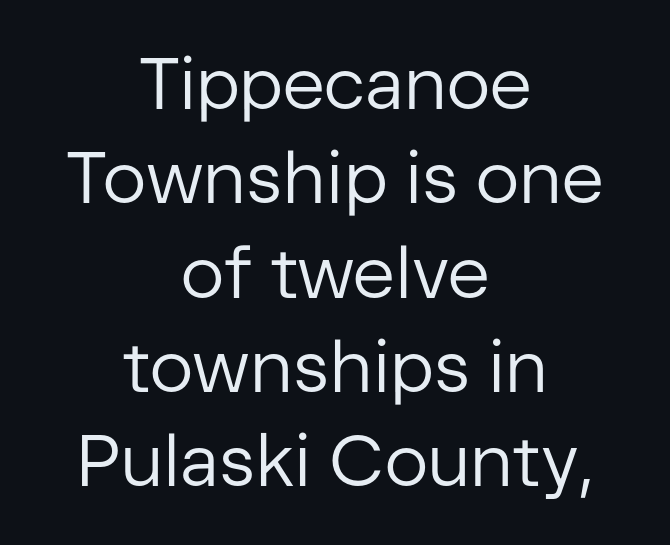
Both edges are ragged and mirror each other, which tells us the setting is centered. Does the leading feel generous? No, just average. In terms of posture, this sample is upright. Type style note: lacks serifs.
